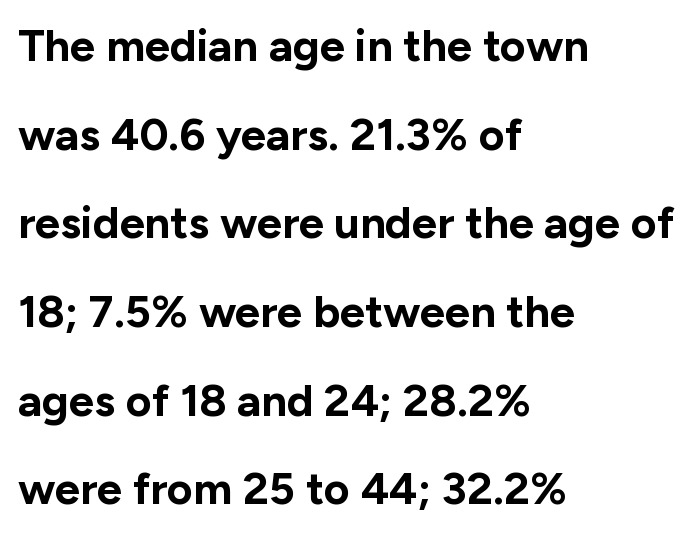
Honestly, the letter spacing is just normal — you wouldn't notice it. Is the block centered? No — it sits flush against the left margin. The space between consecutive lines is lavish. Pretty heavy lettering here — definitely bold. The passage shown is typed in a proportional face where columns would drift.
